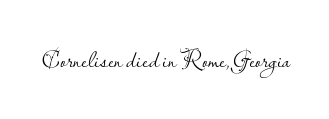
The image shows 25 px text type; set normal letter spacing, not underlined.
